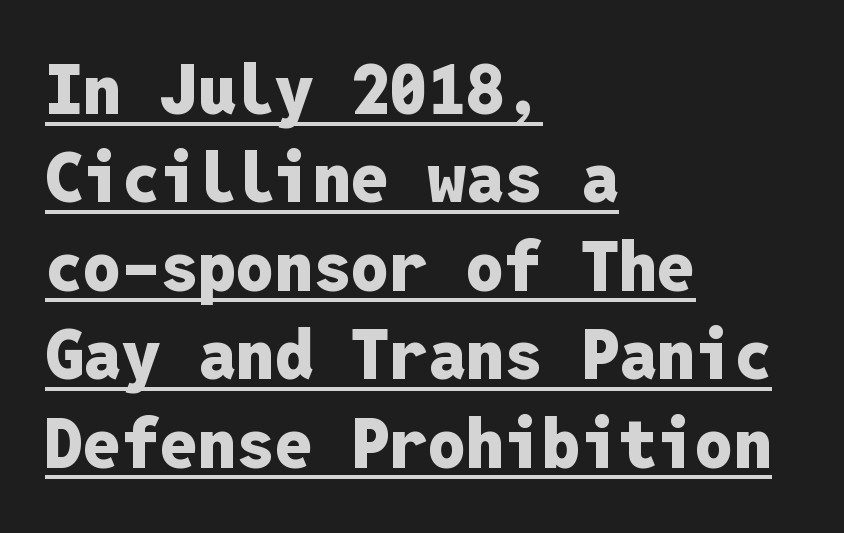
{"serif": "no", "italic": "no", "bold": "yes", "weight": "heavy", "width": "normal", "stroke_contrast": "low", "x_height": "medium", "monospaced": "yes", "underline": "yes", "align": "left", "line_spacing": "normal", "line_spacing_ratio": 1.3, "letter_spacing": "normal", "letter_spacing_em": 0.0, "glyph_px": 68}
